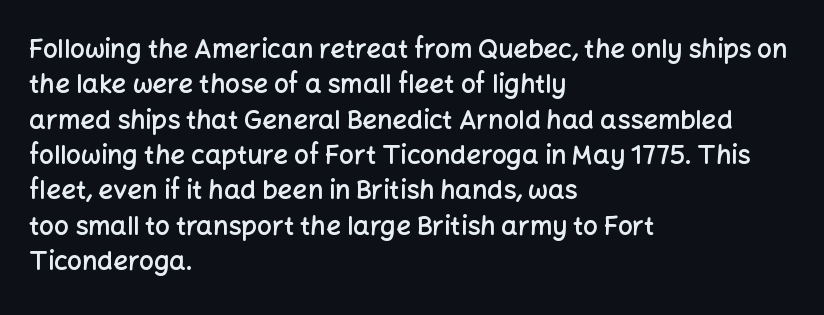
Q: Is the text bold? A: Semi-bold.
Q: Is the text italic (slanted)? A: No, it is upright.
Q: Is the text underlined? A: No.
Q: How is the paragraph aligned? A: Left-aligned.
Q: Is the spacing between letters normal or unusually wide? A: Normal.
Q: Is the spacing between lines tight, normal or loose? A: Normal.
